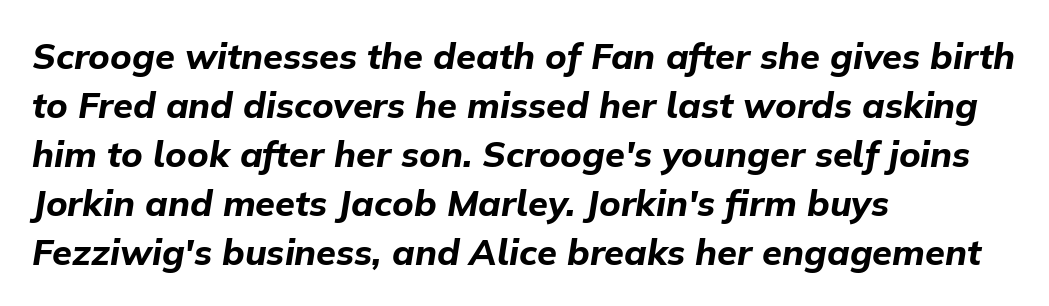
Note the varied advance widths — an 'i' is clearly narrower than an 'm'. A clean baseline with only descenders dipping below it. The paragraph has a hard left edge and a soft right edge. Emphasis-style slanted type is in use. Short note: letters normally spaced.
